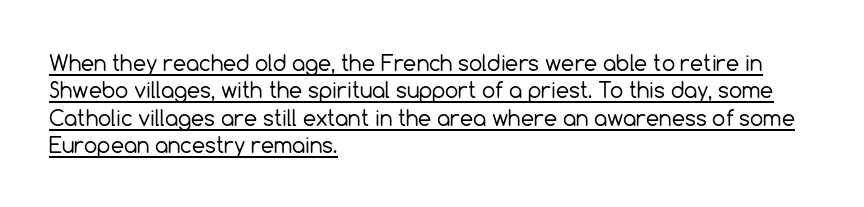
{"italic": "no", "bold": "no", "underline": "yes", "align": "left", "line_spacing": "normal", "line_spacing_ratio": 1.3, "letter_spacing": "normal", "letter_spacing_em": 0.0, "glyph_px": 21}
